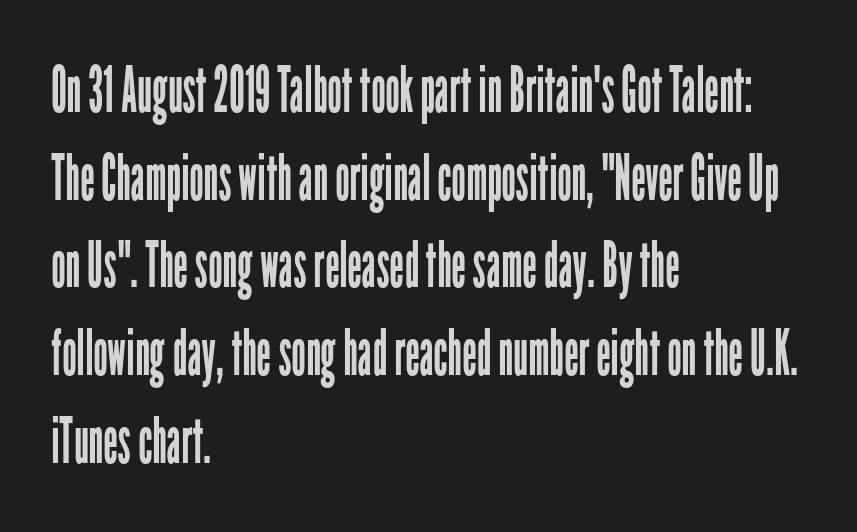
The rendering shows plain stroke endings on the letterforms — a sans-serif design. Character widths vary here, with narrow letters taking less room than wide ones. The lettering holds an erect, upright posture throughout. The gaps between neighbouring characters are ordinary and unremarkable. Only glyphs here, with clear space below each row.
